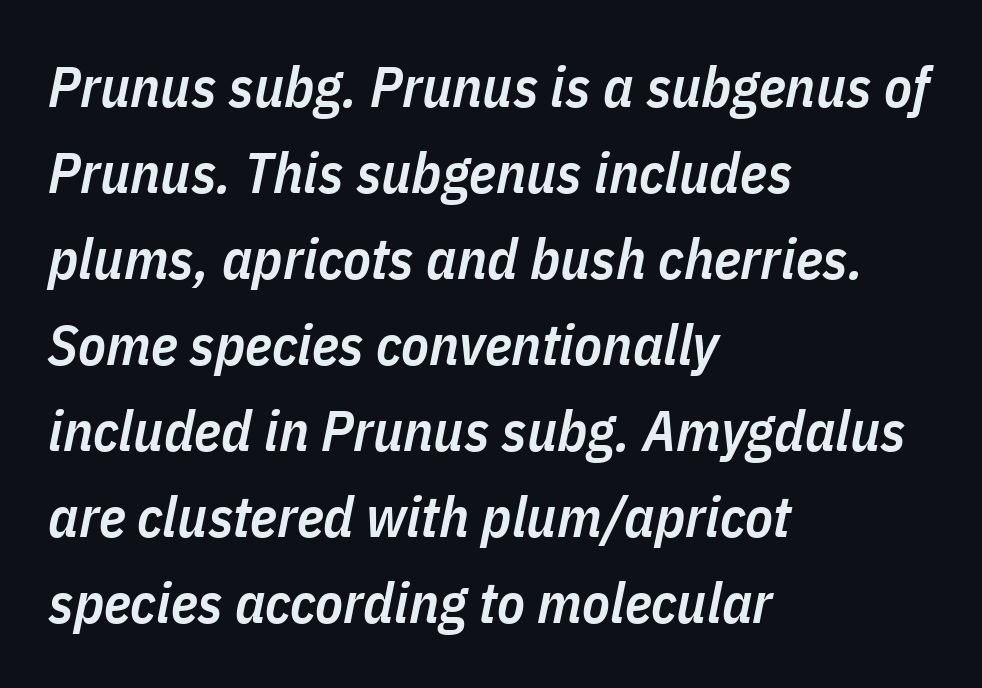
{"italic": "yes", "lean": "right", "slant_degrees": 11, "bold": "semi", "weight": "semibold", "width": "condensed", "stroke_contrast": "low", "x_height": "medium", "monospaced": "no", "underline": "no", "align": "left", "line_spacing": "normal", "line_spacing_ratio": 1.51, "letter_spacing": "normal", "letter_spacing_em": 0.0, "glyph_px": 57}
